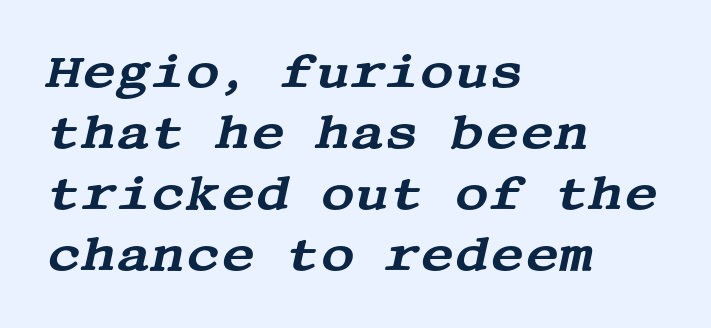
Q: Is the text italic (slanted)? A: Yes, it leans right by about 13 degrees.
Q: Is the typeface a serif or a sans-serif typeface? A: Serif.
Q: Is the text underlined? A: No.
Q: How is the paragraph aligned? A: Left-aligned.
Q: Is the spacing between letters normal or unusually wide? A: Normal.
Q: Is the spacing between lines tight, normal or loose? A: Normal.
Q: Width (condensed, normal, or wide)? A: Wide.
Q: Stroke contrast? A: Medium.
Q: x-height? A: Large.
